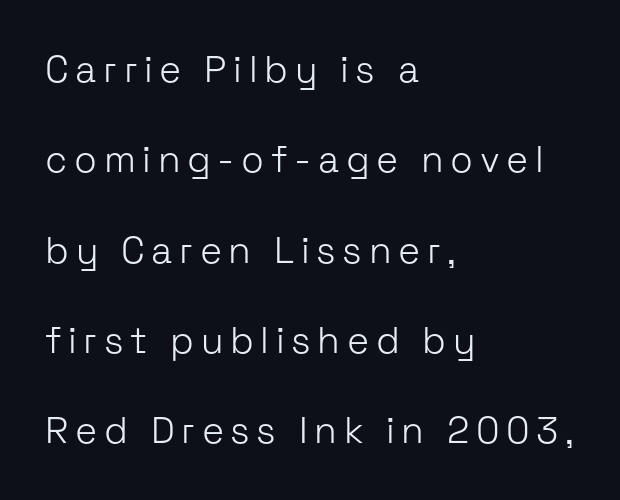
The typesetting does not lean heavy: it is not bold. Descenders hang freely into open space. Leading: increased. The typeface chosen for these lines omits serifs. The typesetter chose a ragged-right arrangement here.
